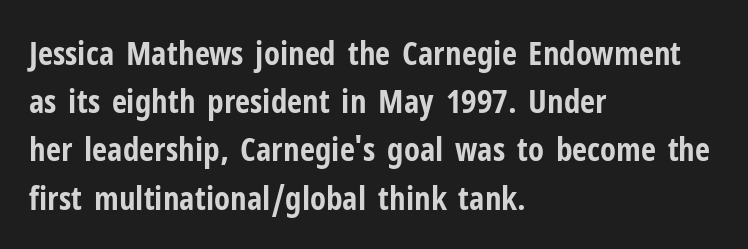
Examine the stroke ends and you'll find no serifs. Lines of text with bare space underneath. Think of a printed novel: that variable character pitch is what you see here. Heft: maximum for text — a bold. No extra tracking has been applied to these lines. Does the leading feel generous? No, just average.
